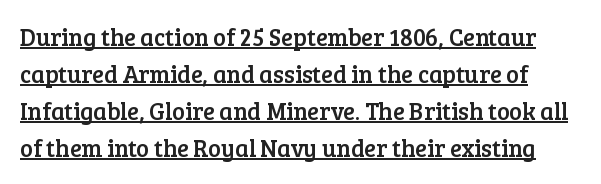
Ascenders rise straight up at ninety degrees. The lines sit at an ordinary, default distance from one another. The horizontal fit of the characters is conventional and even. Underlining? Definitely there.
